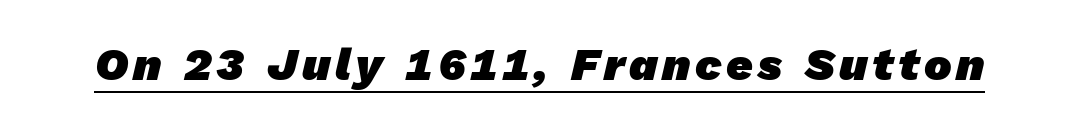
Q: Is the text bold? A: Yes.
Q: Is the typeface a serif or a sans-serif typeface? A: Sans-serif.
Q: Is the text underlined? A: Yes.
Q: Width (condensed, normal, or wide)? A: Normal.
Q: Stroke contrast? A: Low.
Q: x-height? A: Medium.
Q: Monospaced? A: No.
